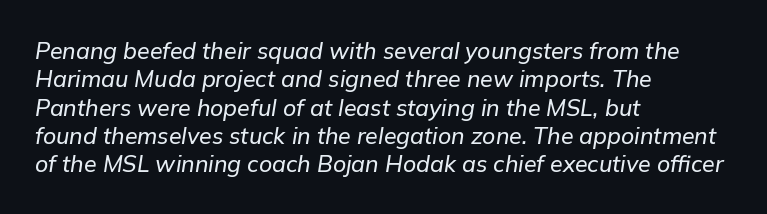
The glyphs are unaccompanied by any horizontal stroke below them. The specimen reads as italic at a glance. The type is set solid horizontally, with unmodified tracking. Left-aligned paragraph, ragged on the right.
